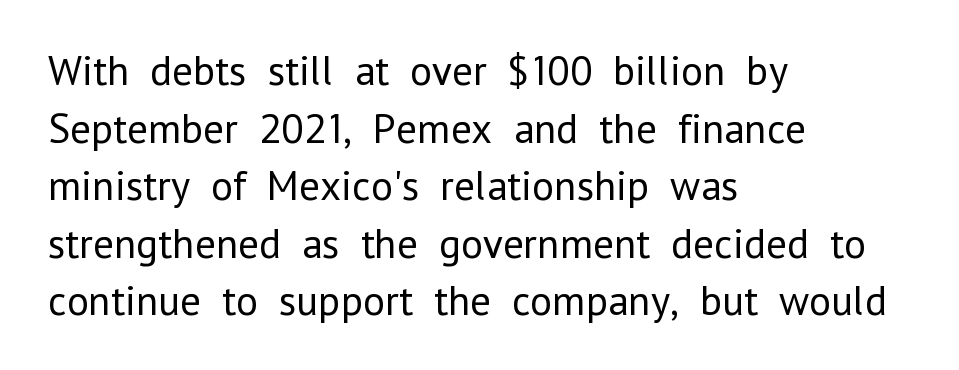
Does the lettering tilt? It doesn't — this is upright. Just letters on the line, the space beneath them empty. No heavy texture on the line: the type isn't bold. Summary of vertical rhythm: regular, with standard interline spacing. The characters display no serif detailing; their extremities are plain. These lines stack with their left ends in a neat column.
